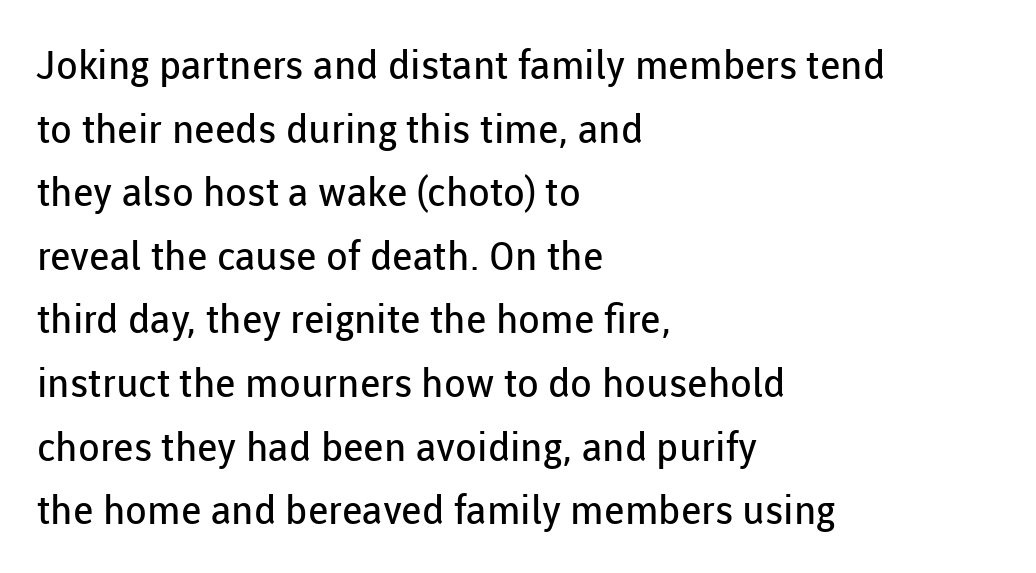
The setting favours the left margin, as ordinary paragraphs usually do. Descenders hang freely into open space. Between one letter and the next there's only the usual sliver of space. Do the letters lean? They stand straight. Stems here are at most as thick as an everyday book face.
